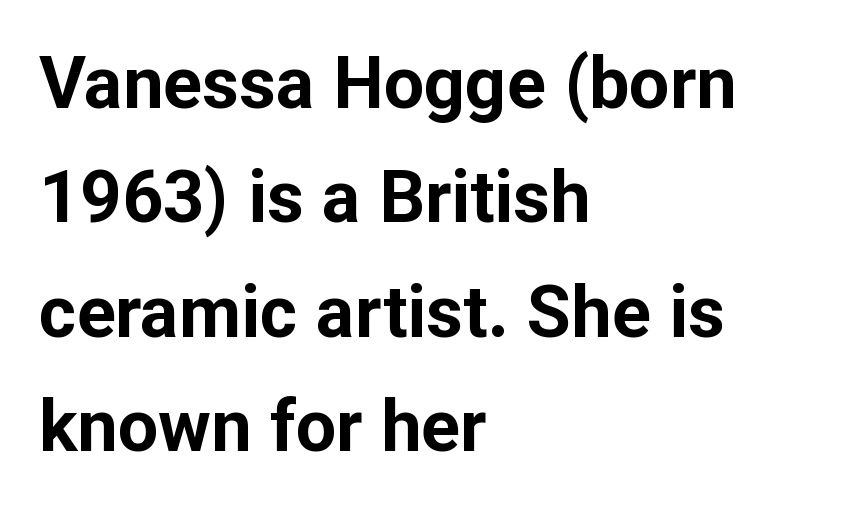
The image shows 72 px bold sans-serif type, upright; set left-aligned, normal line spacing (1.59x), normal letter spacing, not underlined; low stroke contrast and a medium x-height.
